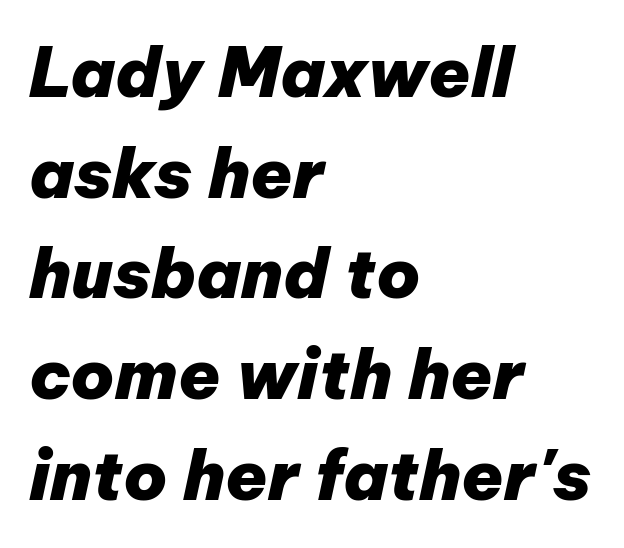
The image shows 68 px heavy type, italic (leaning right); set left-aligned, normal line spacing (1.48x), normal letter spacing, not underlined; low stroke contrast and a medium x-height.
